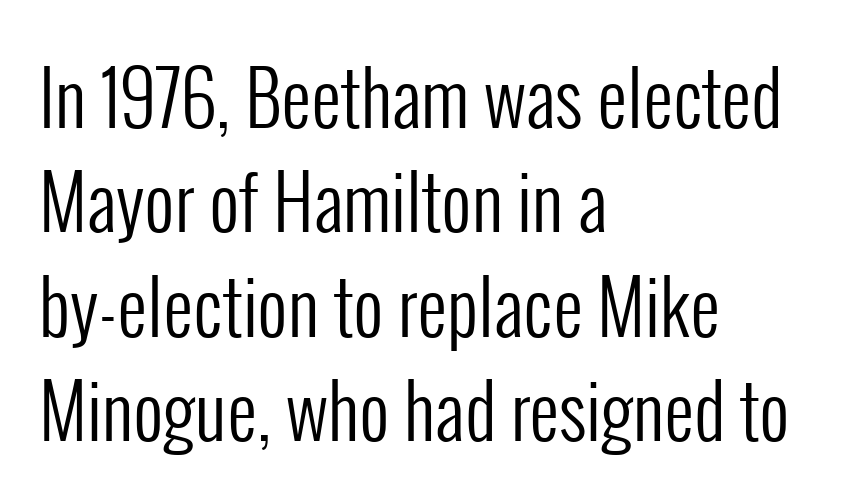
No extra tracking has been applied to these lines. These lines are rendered in a variable-pitch font. Line spacing here is normal. Serifs: no, the terminals of the letterforms are clean. Is the stroke heavy? The answer is a plain regular-or-lighter. The paragraph has a hard left edge and a soft right edge.
